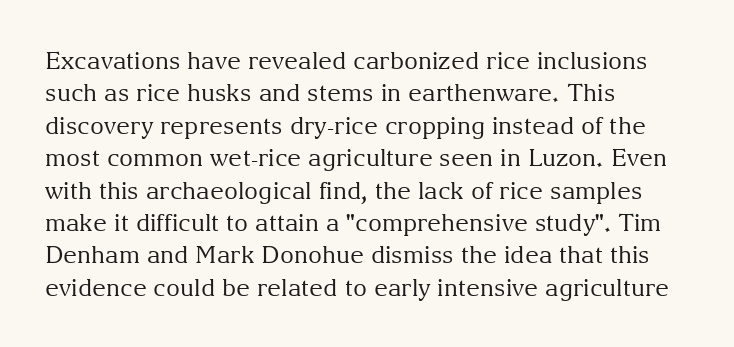
Q: Is the text bold? A: No.
Q: Is the text italic (slanted)? A: No, it is upright.
Q: Is the text underlined? A: No.
Q: How is the paragraph aligned? A: Left-aligned.
Q: Is the spacing between letters normal or unusually wide? A: Normal.
Q: Is the spacing between lines tight, normal or loose? A: Normal.
